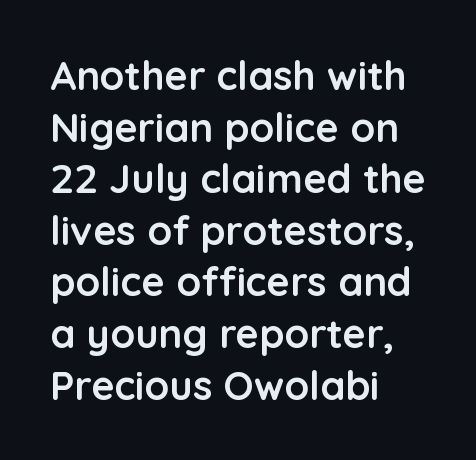
The image shows 40 px semibold sans-serif type, upright; set left-aligned, normal line spacing (1.29x), normal letter spacing, not underlined; low stroke contrast and a medium x-height.
